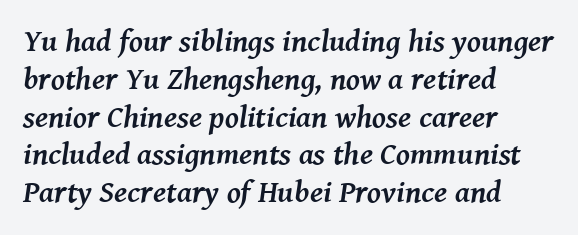
Q: Is the text bold? A: Yes.
Q: Is the text italic (slanted)? A: Yes, it leans right by about 8 degrees.
Q: Is the typeface a serif or a sans-serif typeface? A: Serif.
Q: Is the text underlined? A: No.
Q: How is the paragraph aligned? A: Left-aligned.
Q: Is the spacing between letters normal or unusually wide? A: Normal.
Q: Width (condensed, normal, or wide)? A: Normal.
Q: Stroke contrast? A: Medium.
Q: x-height? A: Medium.
Q: Monospaced? A: No.
